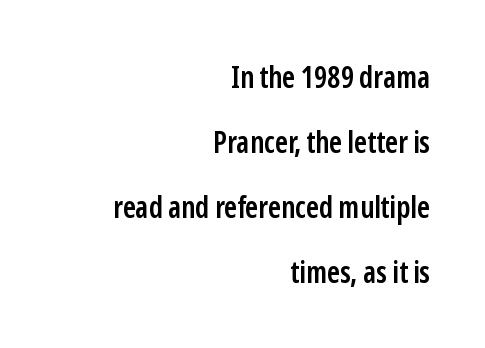
{"serif": "no", "italic": "no", "bold": "semi", "weight": "semibold", "width": "condensed", "stroke_contrast": "low", "x_height": "medium", "monospaced": "no", "underline": "no", "align": "right", "line_spacing": "loose", "line_spacing_ratio": 2.17, "letter_spacing": "normal", "letter_spacing_em": 0.0, "glyph_px": 30}
